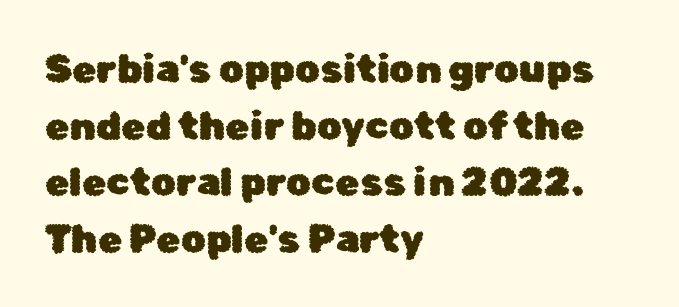
The image shows 39 px sans-serif type, upright; set left-aligned, normal line spacing (1.45x), normal letter spacing, not underlined; low stroke contrast and a medium x-height.
